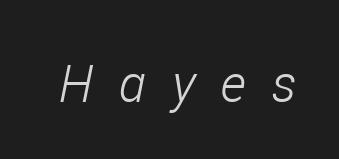
The image shows 52 px light, condensed type, italic (leaning right); set unusually wide letter spacing (+0.49 em), not underlined; low stroke contrast and a medium x-height.
